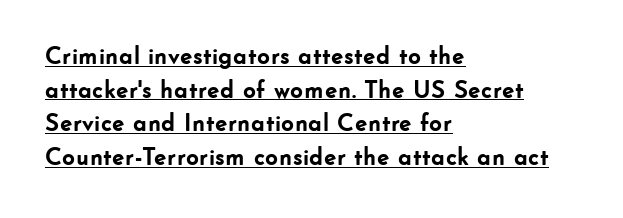
Q: Is the text bold? A: Yes.
Q: Is the text italic (slanted)? A: No, it is upright.
Q: Is the text underlined? A: Yes.
Q: How is the paragraph aligned? A: Left-aligned.
Q: Is the spacing between letters normal or unusually wide? A: Normal.
Q: Is the spacing between lines tight, normal or loose? A: Normal.
